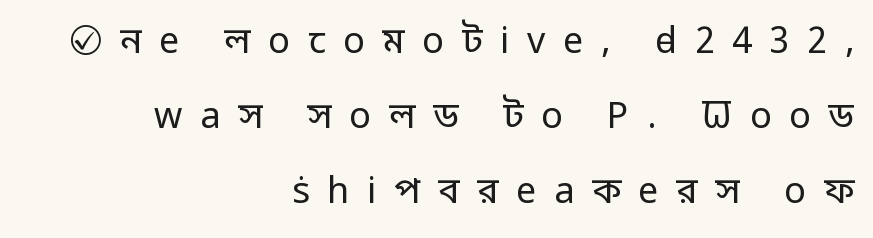
The space directly below the letters is spotless. Unbolded letterforms with no extra heft. The rendering uses a large line-height, opening up the rows. Spacing verdict: proportional, widths tailored to each character. If you drew a ruler down the right edge, every line would touch it.
